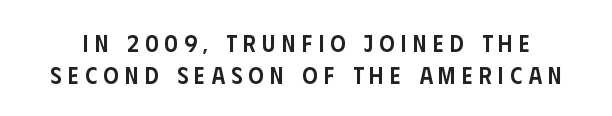
The image shows 24 px text type, upright; set normal line spacing (1.32x), unusually wide letter spacing (+0.26 em), not underlined.
